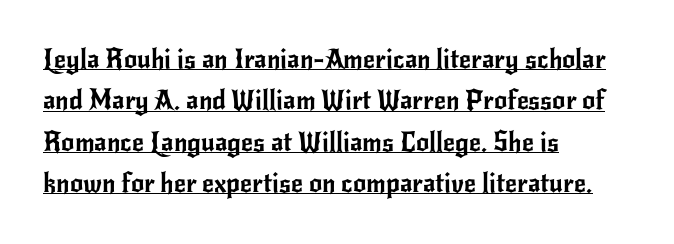
The image shows 26 px text type, upright; set left-aligned, normal line spacing (1.59x), normal letter spacing, underlined.
